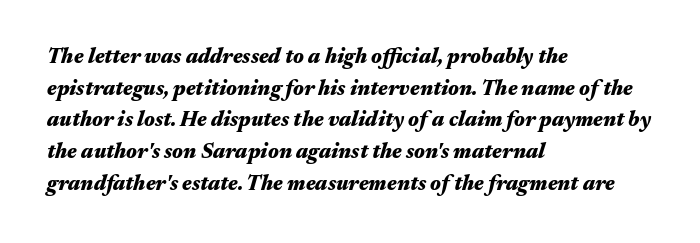
The paragraph shown leans on its left margin. The glyphs have the mass of a bold cut. These lines sit exactly where default settings would place them. Default kerning and tracking; the words read as compact shapes.
